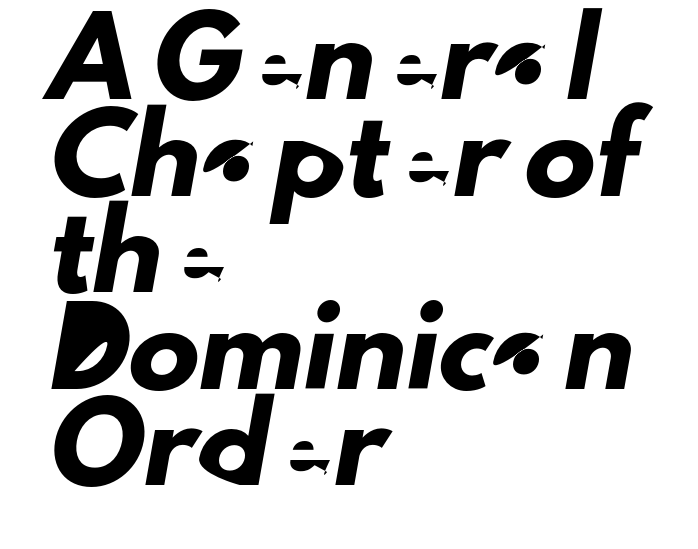
A student would call this left alignment; a typographer would say flush left, rag right. Decoration check: the copy has no underline. Is there much room between lines? A standard amount, neither cramped nor airy. A typesetter would call this proportional, since set widths differ per character.
